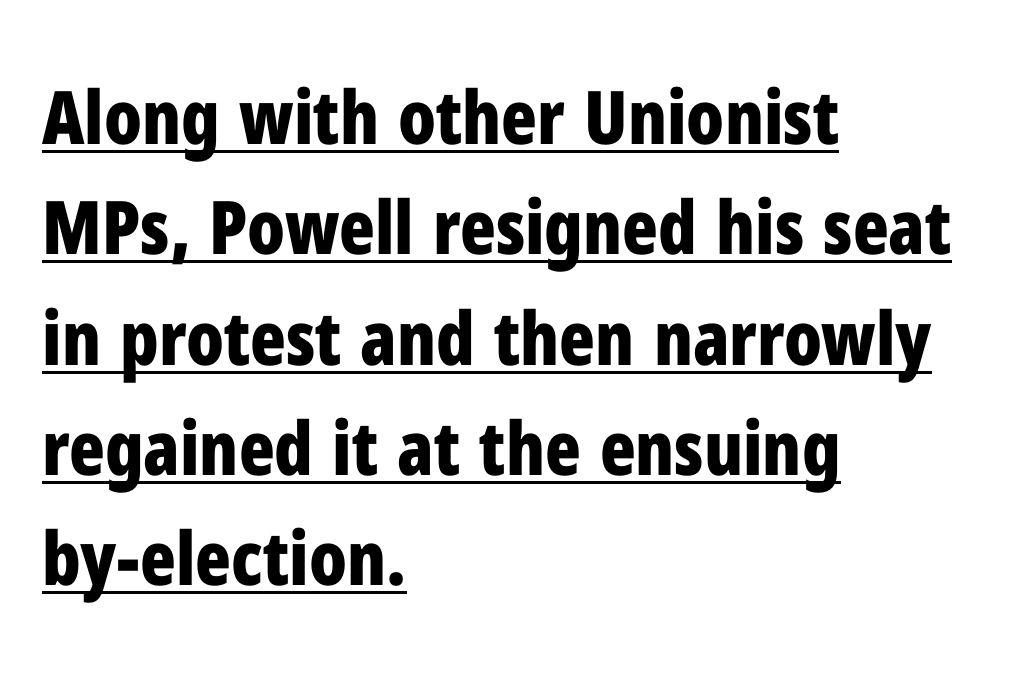
{"serif": "no", "italic": "no", "bold": "yes", "weight": "bold", "width": "condensed", "stroke_contrast": "low", "x_height": "medium", "monospaced": "no", "underline": "yes", "align": "left", "line_spacing": "normal", "line_spacing_ratio": 1.49, "letter_spacing": "normal", "letter_spacing_em": 0.0, "glyph_px": 74}
